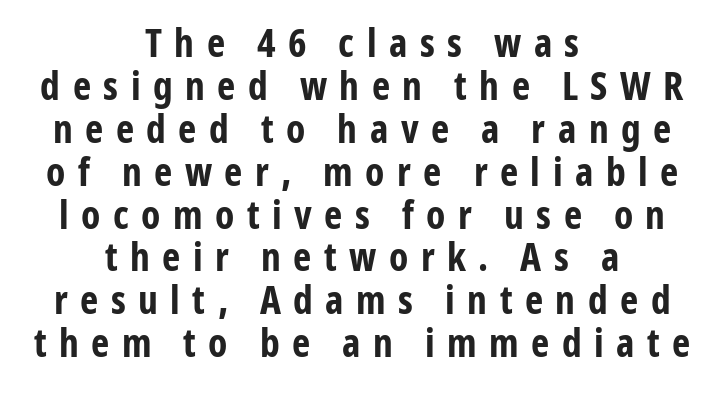
The image shows 39 px bold, condensed sans-serif type, upright; set centered, tight line spacing (1.1x), unusually wide letter spacing (+0.32 em), not underlined; low stroke contrast and a medium x-height.
